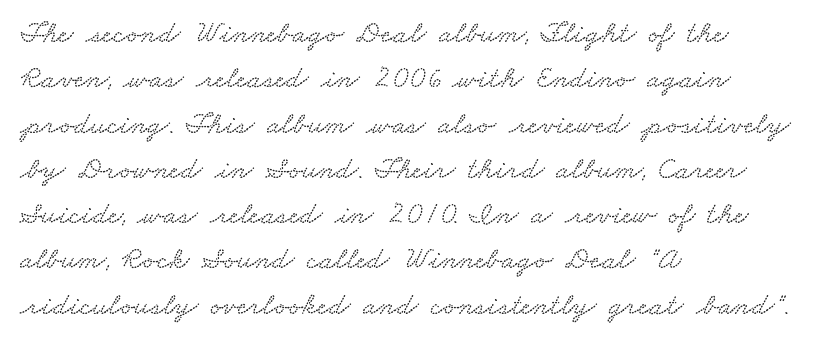
{"width": "wide", "stroke_contrast": "low", "x_height": "small", "monospaced": "no", "underline": "no", "align": "left", "line_spacing": "normal", "line_spacing_ratio": 1.46, "letter_spacing": "normal", "letter_spacing_em": 0.0, "glyph_px": 31}
